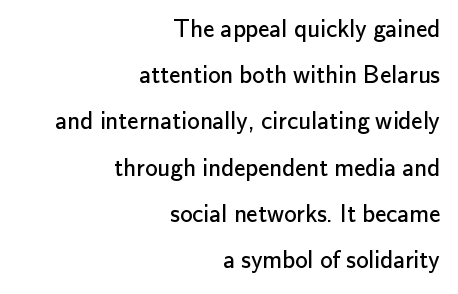
The passage shown is not underscored anywhere. Tall strokes in this sample are plumb rather than angled. The ragged edge is on the left, which tells us the setting is flush right. On a weight scale, this lands at 450 or below.
